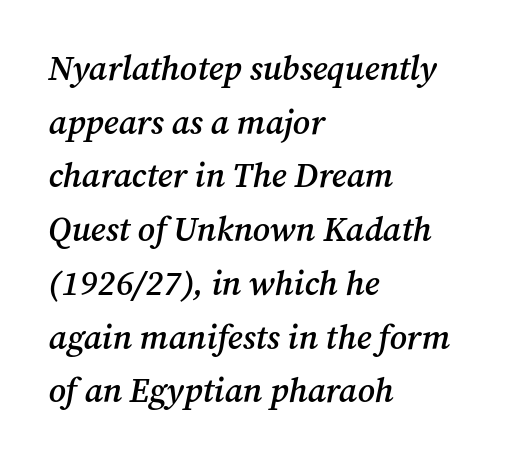
{"serif": "yes", "italic": "yes", "lean": "right", "slant_degrees": 12, "bold": "semi", "weight": "semibold", "width": "normal", "stroke_contrast": "medium", "x_height": "medium", "monospaced": "no", "underline": "no", "align": "left", "line_spacing": "normal", "line_spacing_ratio": 1.58, "letter_spacing": "normal", "letter_spacing_em": 0.0, "glyph_px": 34}
